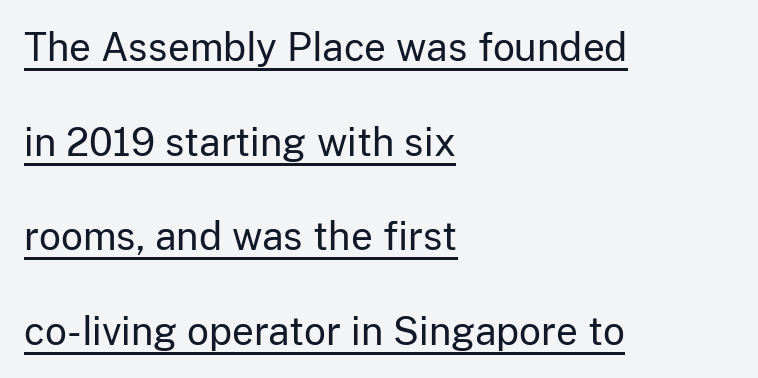
Each letter's strokes conclude bluntly, with no projecting serifs. Do the letters lean? They stand straight. Students, observe: this is what heavily led, spacious text looks like. The rendering keeps characters at their native spacing.
